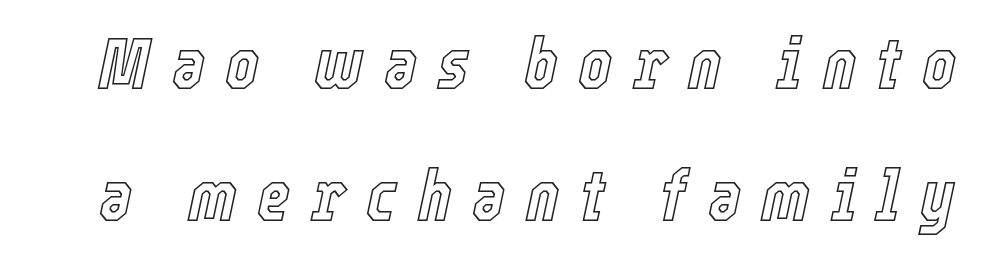
{"italic": "yes", "lean": "right", "slant_degrees": 12, "width": "condensed", "x_height": "medium", "monospaced": "no", "underline": "no", "line_spacing_ratio": 1.84, "letter_spacing": "wide", "letter_spacing_em": 0.28, "glyph_px": 72}
